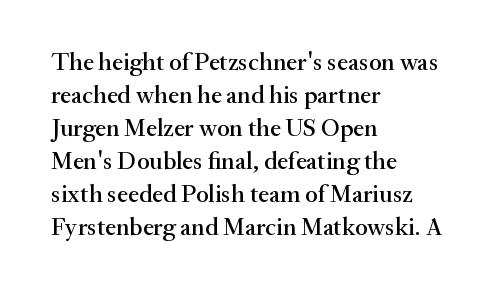
{"italic": "no", "underline": "no", "align": "left", "line_spacing": "normal", "line_spacing_ratio": 1.32, "letter_spacing": "normal", "letter_spacing_em": 0.0, "glyph_px": 25}
